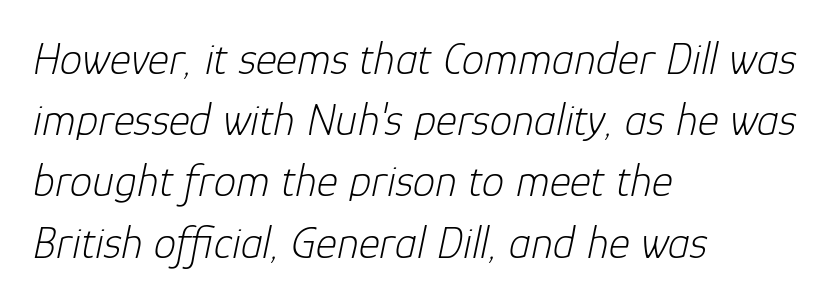
Caption: standard tracking, unaltered. Horizontally, the lines are justified to the leading edge only. What's the leading like? Ordinary, nothing unusual. Yep, that's italic — everything's leaning. The words here are not underlined.
